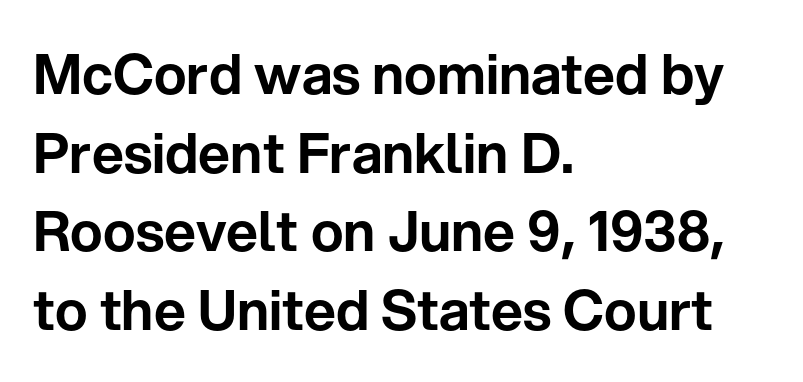
Proportional: the letters do not fall into vertical columns. The face used here is a sans, in the tradition of grotesques and geometrics. Rule under the text: the space is simply empty. Horizontal bands of white between lines are of average thickness. Characters remain perfectly vertical along every line.
